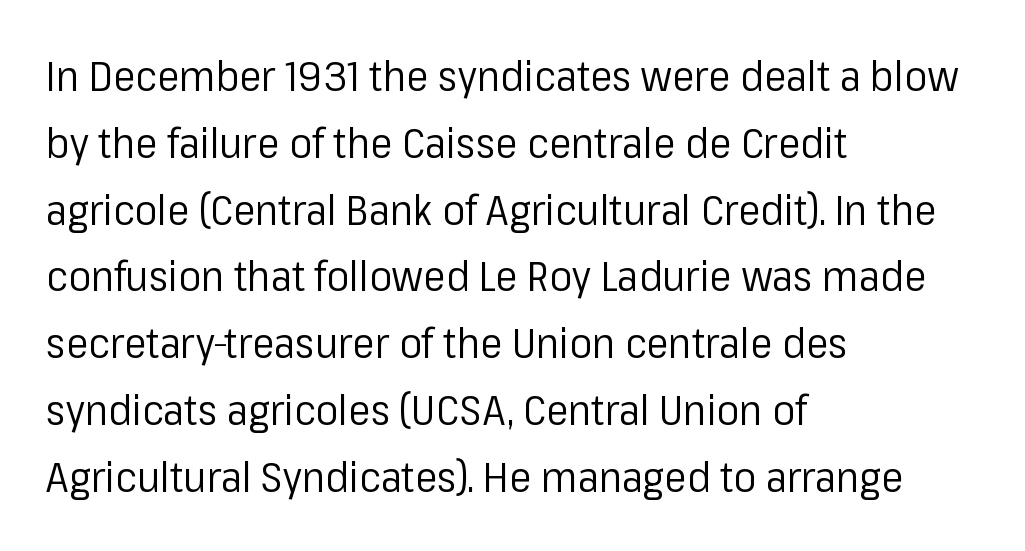
Are there feet on the stems? There aren't — it's a sans. The rendering anchors every line to the left-hand side. Default kerning and tracking; the words read as compact shapes. The baseline area is clear. The face used here is proportionally spaced, like ordinary book or web type.
